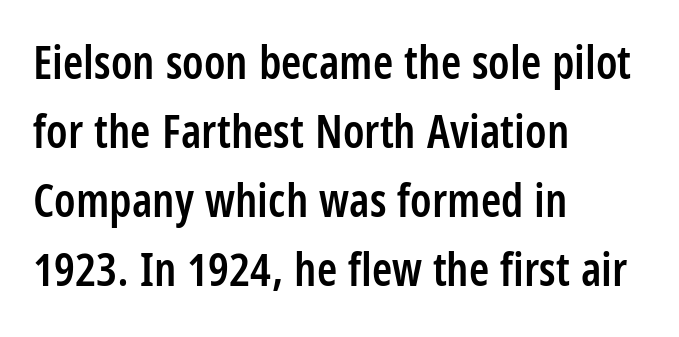
A somewhat darkened texture: the type is semibold rather than bold. The text was rendered using a sans face with plain stroke endings. Has an underline been added? It has not. Leading matches the norm, producing a regular column. This sample has the flowing, uneven cadence of proportional lettering. Characters follow at the spacing the type designer built in.
